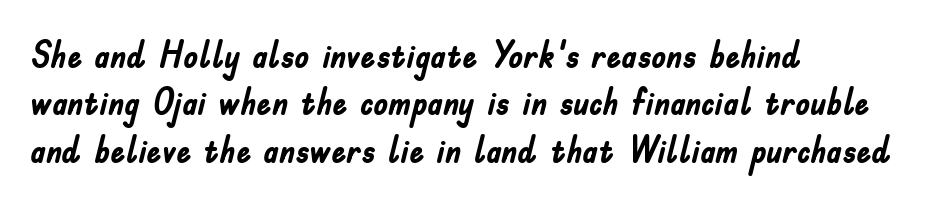
Each row of text sits above clean, open space. Between one letter and the next there's only the usual sliver of space. The rendering uses a bold face; every stroke is thick and dark. This is sans-serif lettering, the kind often seen on screens and signage. Is this a fixed-width face? No — the glyphs have proportional, varying widths. A classic flush-left, rag-right setting is used for this passage.
